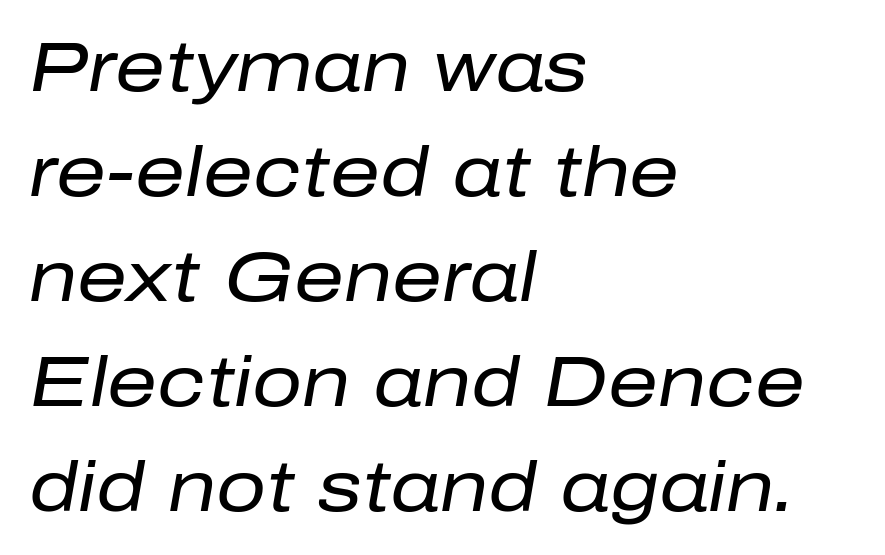
{"italic": "yes", "lean": "right", "slant_degrees": 10, "bold": "no", "weight": "regular", "width": "normal", "stroke_contrast": "low", "x_height": "medium", "monospaced": "no", "underline": "no", "align": "left", "line_spacing": "normal", "line_spacing_ratio": 1.5, "letter_spacing": "normal", "letter_spacing_em": 0.0, "glyph_px": 70}
